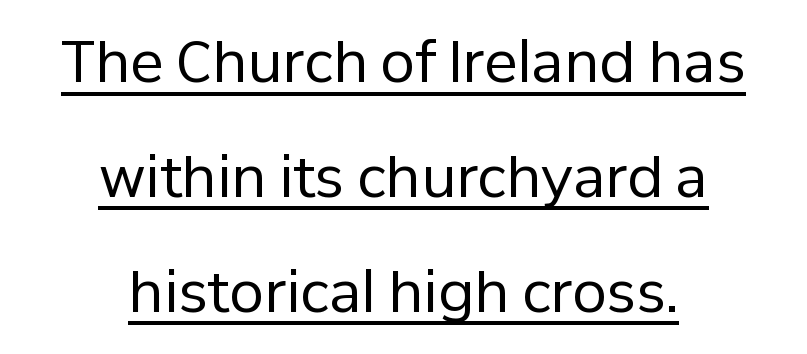
The image shows 56 px regular-weight sans-serif type, upright; set centered, loose line spacing (2.05x), normal letter spacing, underlined; low stroke contrast and a medium x-height.
